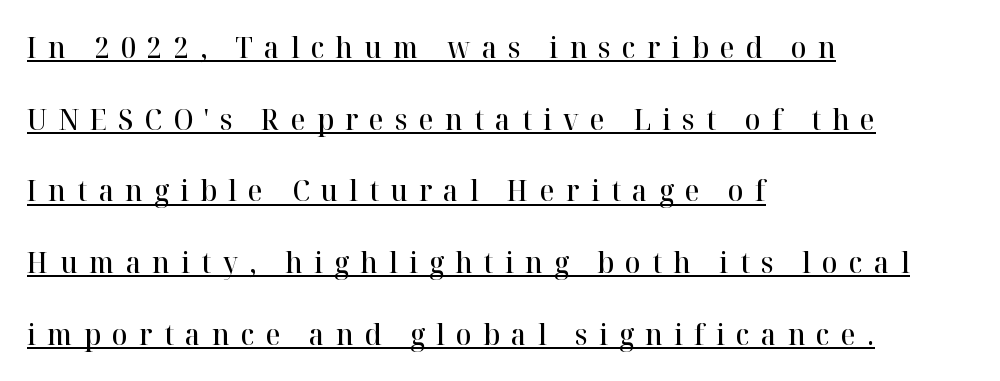
The words here are underlined. Short and long lines alike share a common starting point at left. Quick note: not italic, upright. Does extra space separate the letters? Yes, quite a lot of it.
